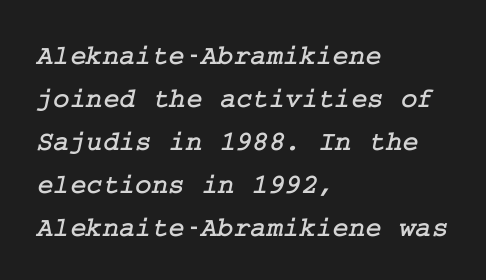
The image shows 28 px serif type; set left-aligned, normal line spacing (1.54x), normal letter spacing, not underlined; low stroke contrast and a medium x-height.
